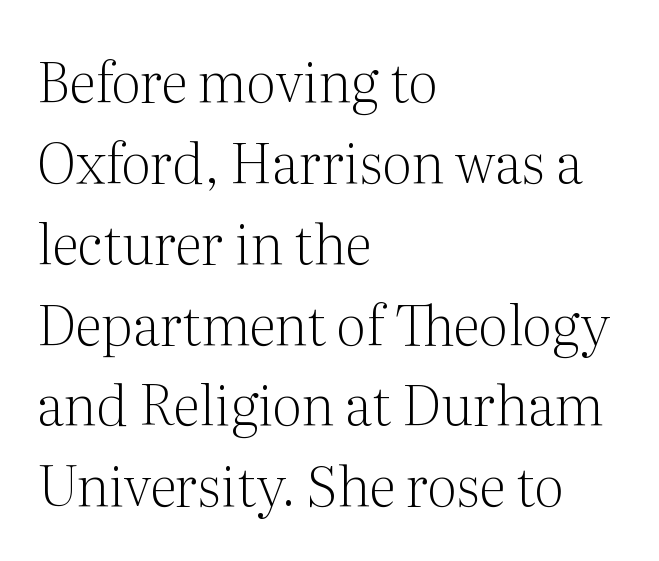
Q: Is the text bold? A: No.
Q: Is the text italic (slanted)? A: No, it is upright.
Q: Is the typeface a serif or a sans-serif typeface? A: Serif.
Q: Is the text underlined? A: No.
Q: How is the paragraph aligned? A: Left-aligned.
Q: Is the spacing between letters normal or unusually wide? A: Normal.
Q: Is the spacing between lines tight, normal or loose? A: Normal.
Q: Width (condensed, normal, or wide)? A: Normal.
Q: Stroke contrast? A: Medium.
Q: x-height? A: Medium.
Q: Monospaced? A: No.
